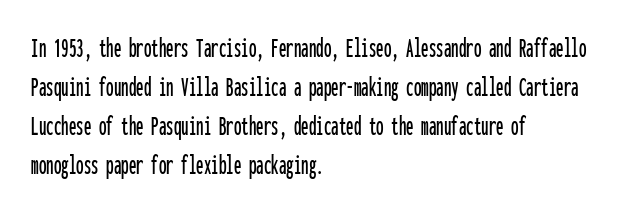
The image shows 30 px condensed sans-serif type, upright, monospaced; set left-aligned, normal line spacing (1.3x), normal letter spacing, not underlined; low stroke contrast and a medium x-height.
